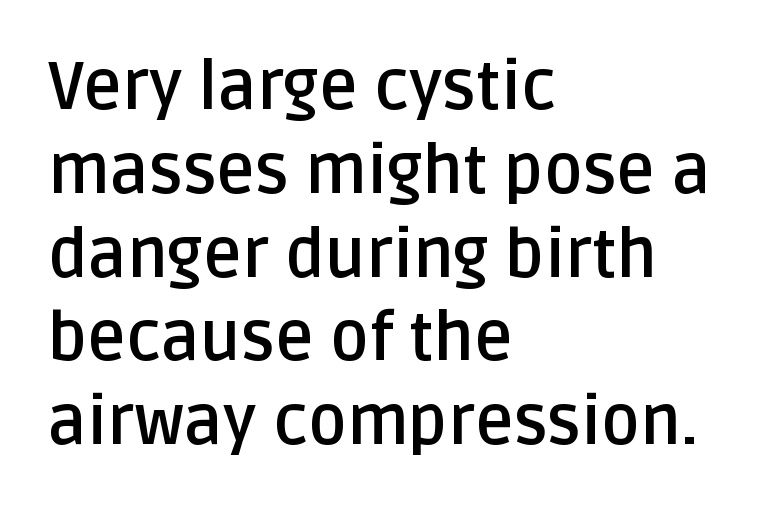
Leftover space on each line is placed entirely after the last word. I'd describe the lettering as bold — thick and assertive. The space beneath each line is pristine and unruled. You can tell from the bare stems that sans-serif type was used.
